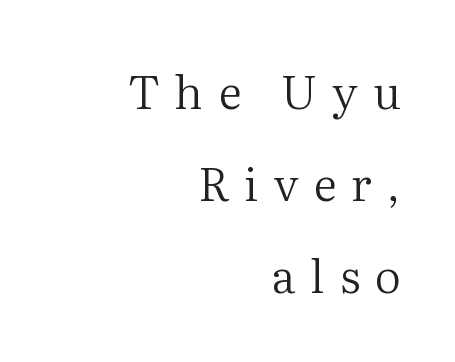
The typeface has the unassuming heft of standard copy or less. Is there any slant? The stems are plumb. Looks like regular typesetting: each glyph gets only the width it needs. If you measured baseline to baseline, you'd find a long distance. If you drew a ruler down the right edge, every line would touch it.
